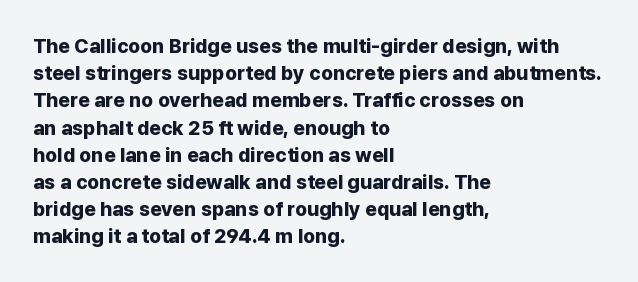
{"italic": "no", "bold": "yes", "underline": "no", "align": "left", "line_spacing": "normal", "line_spacing_ratio": 1.36, "letter_spacing": "normal", "letter_spacing_em": 0.0, "glyph_px": 20}
